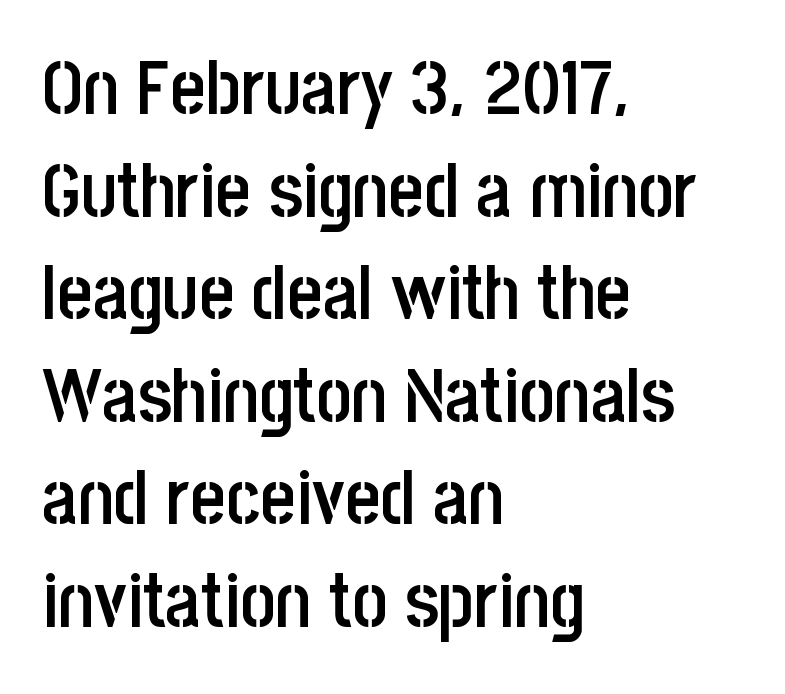
Q: Is the text bold? A: Semi-bold.
Q: Is the text italic (slanted)? A: No, it is upright.
Q: Is the typeface a serif or a sans-serif typeface? A: Sans-serif.
Q: Is the text underlined? A: No.
Q: How is the paragraph aligned? A: Left-aligned.
Q: Is the spacing between letters normal or unusually wide? A: Normal.
Q: Is the spacing between lines tight, normal or loose? A: Normal.
Q: Width (condensed, normal, or wide)? A: Condensed.
Q: Stroke contrast? A: Low.
Q: x-height? A: Large.
Q: Monospaced? A: No.
